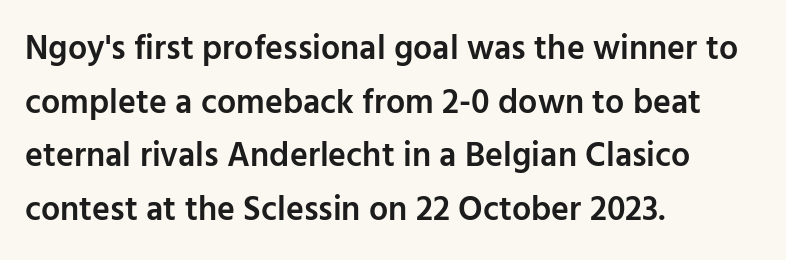
{"serif": "no", "italic": "no", "bold": "semi", "weight": "semibold", "width": "normal", "stroke_contrast": "low", "x_height": "medium", "monospaced": "no", "underline": "no", "align": "left", "line_spacing": "normal", "line_spacing_ratio": 1.58, "letter_spacing": "normal", "letter_spacing_em": 0.0, "glyph_px": 34}
